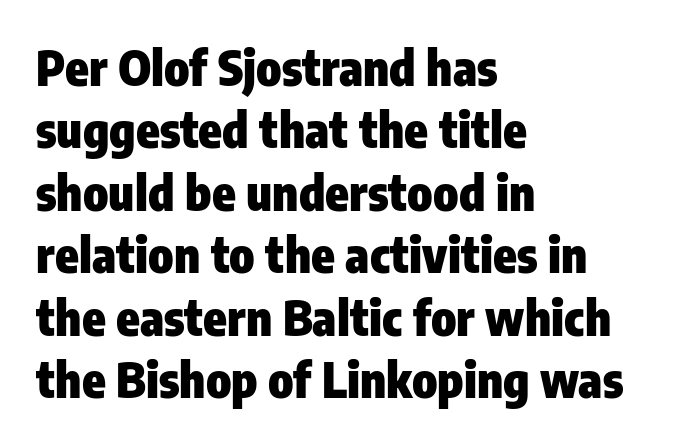
Q: Is the text bold? A: Yes.
Q: Is the text italic (slanted)? A: No, it is upright.
Q: Is the typeface a serif or a sans-serif typeface? A: Sans-serif.
Q: Is the text underlined? A: No.
Q: How is the paragraph aligned? A: Left-aligned.
Q: Is the spacing between letters normal or unusually wide? A: Normal.
Q: Is the spacing between lines tight, normal or loose? A: Normal.
Q: Width (condensed, normal, or wide)? A: Condensed.
Q: Stroke contrast? A: Low.
Q: x-height? A: Medium.
Q: Monospaced? A: No.
